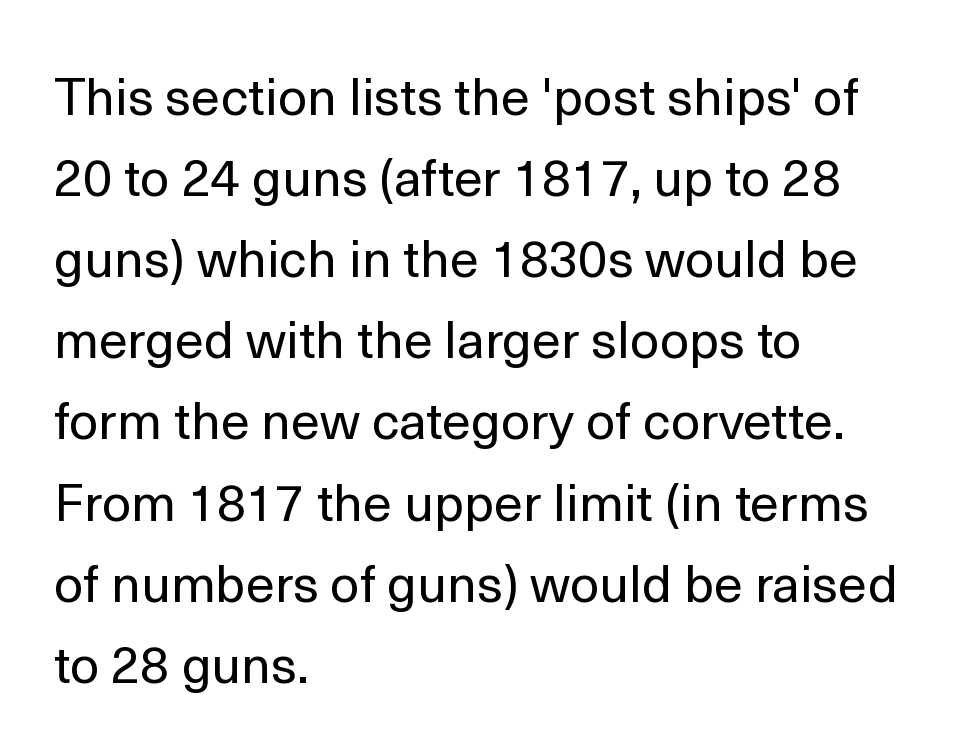
{"serif": "no", "italic": "no", "bold": "no", "weight": "regular", "width": "normal", "x_height": "medium", "monospaced": "no", "underline": "no", "align": "left", "line_spacing": "normal", "line_spacing_ratio": 1.56, "letter_spacing": "normal", "letter_spacing_em": 0.0, "glyph_px": 52}
